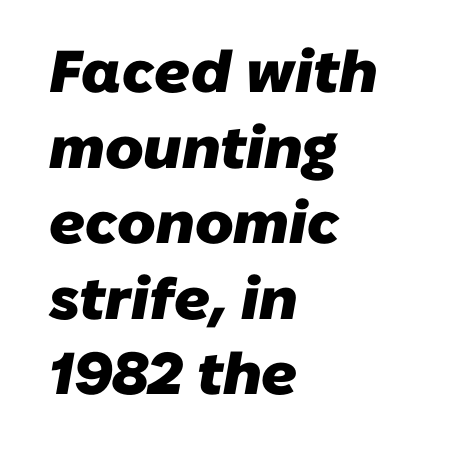
The image shows 59 px heavy sans-serif type; set left-aligned, normal line spacing (1.28x), normal letter spacing, not underlined; low stroke contrast and a medium x-height.
